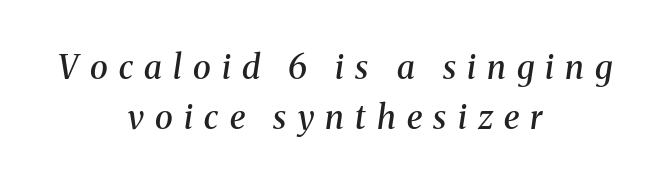
The image shows 33 px semibold serif type, italic (leaning right); set centered, normal line spacing (1.51x), unusually wide letter spacing (+0.34 em), not underlined; medium stroke contrast and a medium x-height.
